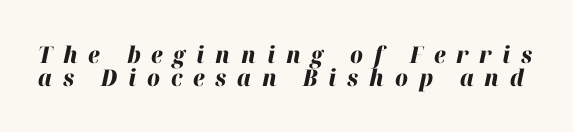
The whole block is typeset with a tilt. Short note: letters widely spaced. The passage shown is emphatically bold. The rendering uses a small line-height, squeezing the rows.
